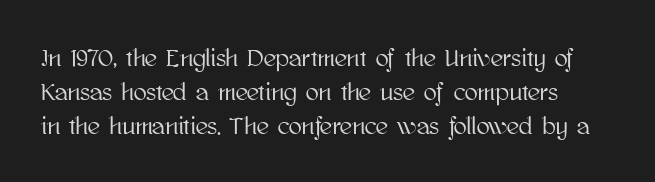
{"italic": "no", "underline": "no", "line_spacing": "normal", "line_spacing_ratio": 1.41, "letter_spacing": "normal", "letter_spacing_em": 0.0, "glyph_px": 24}
